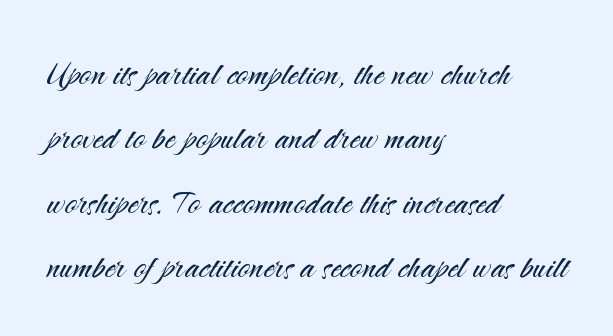
Q: Is the text bold? A: No.
Q: Is the text italic (slanted)? A: Yes.
Q: Is the typeface a serif or a sans-serif typeface? A: Sans-serif.
Q: Is the text underlined? A: No.
Q: How is the paragraph aligned? A: Left-aligned.
Q: Is the spacing between letters normal or unusually wide? A: Normal.
Q: Is the spacing between lines tight, normal or loose? A: Normal.
Q: Width (condensed, normal, or wide)? A: Normal.
Q: Stroke contrast? A: Medium.
Q: x-height? A: Small.
Q: Monospaced? A: No.
